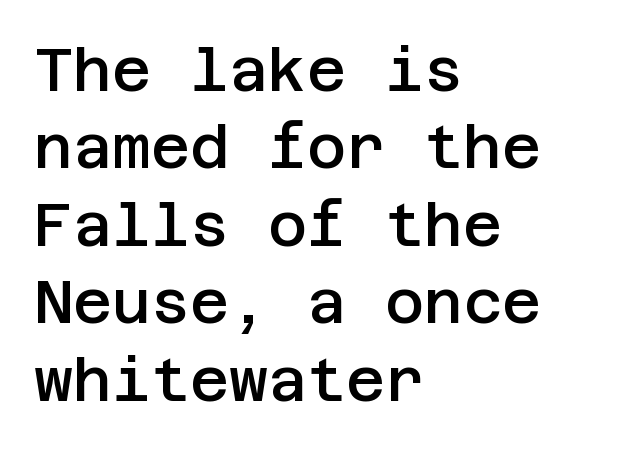
Q: Is the text bold? A: Semi-bold.
Q: Is the text italic (slanted)? A: No, it is upright.
Q: Is the typeface a serif or a sans-serif typeface? A: Sans-serif.
Q: Is the text underlined? A: No.
Q: How is the paragraph aligned? A: Left-aligned.
Q: Is the spacing between letters normal or unusually wide? A: Normal.
Q: Is the spacing between lines tight, normal or loose? A: Normal.
Q: Width (condensed, normal, or wide)? A: Normal.
Q: Stroke contrast? A: Low.
Q: x-height? A: Large.
